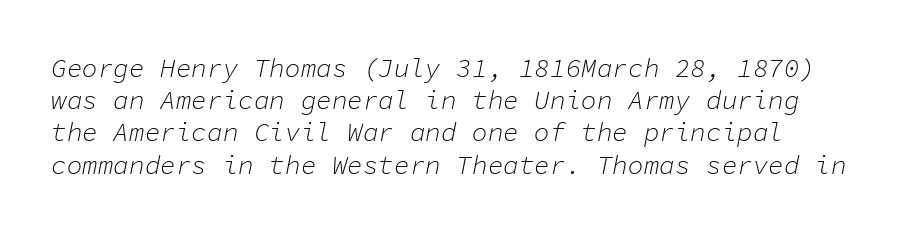
The image shows 26 px text type, italic (leaning right); set line spacing 1.24x, normal letter spacing, not underlined.
